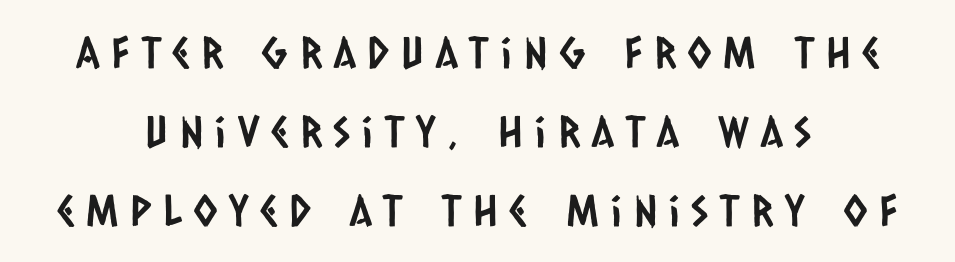
Q: Is the typeface a serif or a sans-serif typeface? A: Sans-serif.
Q: Is the text underlined? A: No.
Q: How is the paragraph aligned? A: Centered.
Q: Is the spacing between letters normal or unusually wide? A: Unusually wide.
Q: Width (condensed, normal, or wide)? A: Condensed.
Q: Stroke contrast? A: Low.
Q: x-height? A: Large.
Q: Monospaced? A: No.
